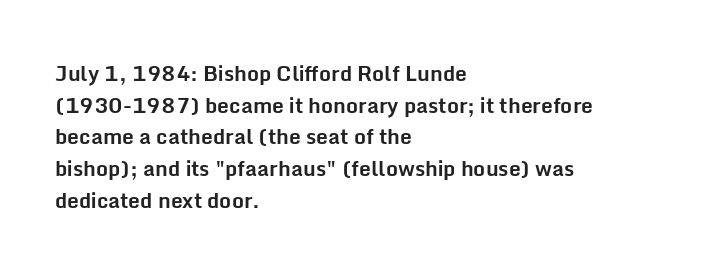
Q: Is the text bold? A: Yes.
Q: Is the text italic (slanted)? A: No, it is upright.
Q: Is the text underlined? A: No.
Q: How is the paragraph aligned? A: Left-aligned.
Q: Is the spacing between letters normal or unusually wide? A: Normal.
Q: Is the spacing between lines tight, normal or loose? A: Normal.
